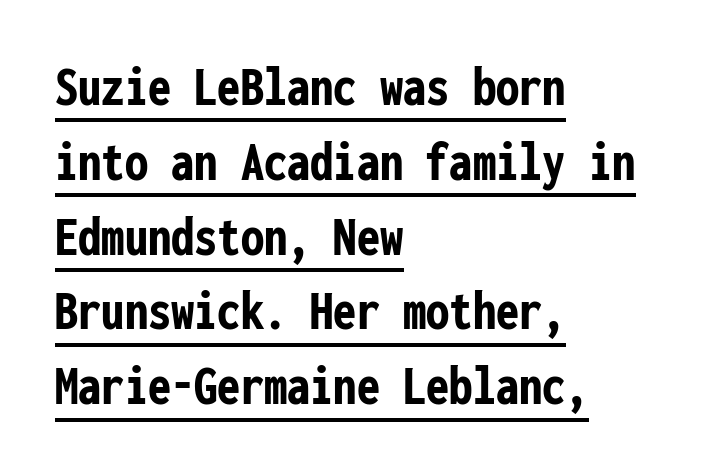
Q: Is the text bold? A: Yes.
Q: Is the text italic (slanted)? A: No, it is upright.
Q: Is the typeface a serif or a sans-serif typeface? A: Sans-serif.
Q: Is the text underlined? A: Yes.
Q: How is the paragraph aligned? A: Left-aligned.
Q: Is the spacing between letters normal or unusually wide? A: Normal.
Q: Is the spacing between lines tight, normal or loose? A: Normal.
Q: Width (condensed, normal, or wide)? A: Condensed.
Q: Stroke contrast? A: Low.
Q: x-height? A: Medium.
Q: Monospaced? A: Yes.
